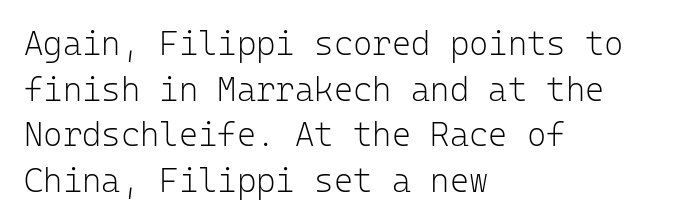
The image shows 33 px light sans-serif type, upright, monospaced; set left-aligned, normal line spacing (1.38x), normal letter spacing, not underlined; low stroke contrast and a medium x-height.
